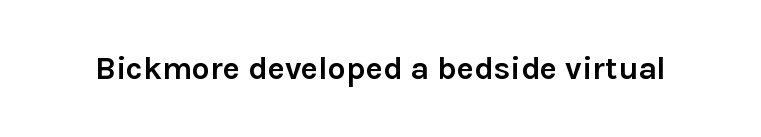
The letters advance in unequal steps, a hallmark of proportional type. Posture: straight, roman, zero tilt. The letters are bold, with thick, heavy strokes. The face used here is a sans, in the tradition of grotesques and geometrics.
